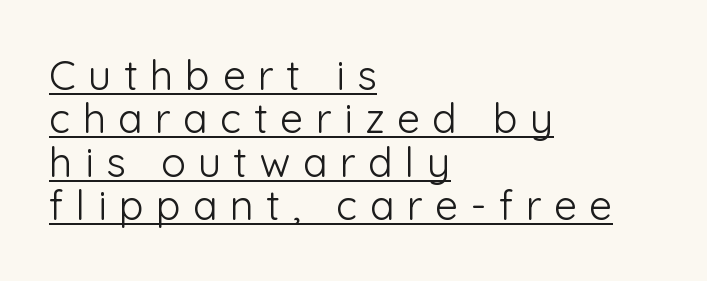
The image shows 41 px light sans-serif type, upright; set left-aligned, tight line spacing (1.06x), unusually wide letter spacing (+0.3 em), underlined; low stroke contrast and a medium x-height.
